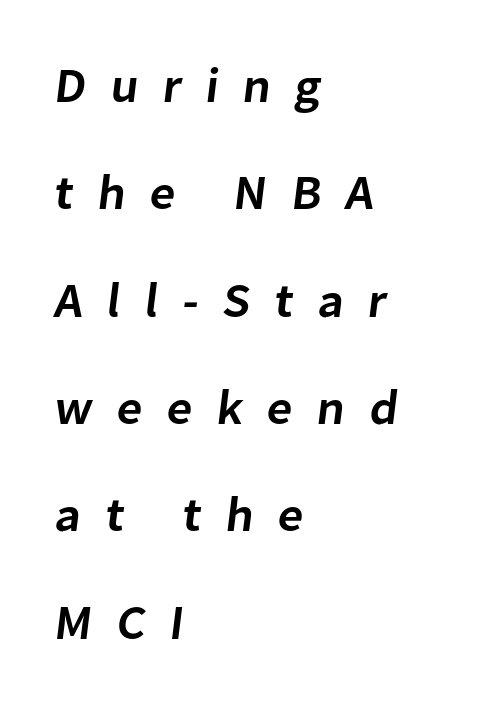
Is the type bold? Partly — it's a semibold, heavier than regular but not fully bold. Each new line begins a long way beneath the previous one. Teacher's note: observe the even left margin — that is flush-left alignment. A typesetter would call this heavily tracked-out type.
